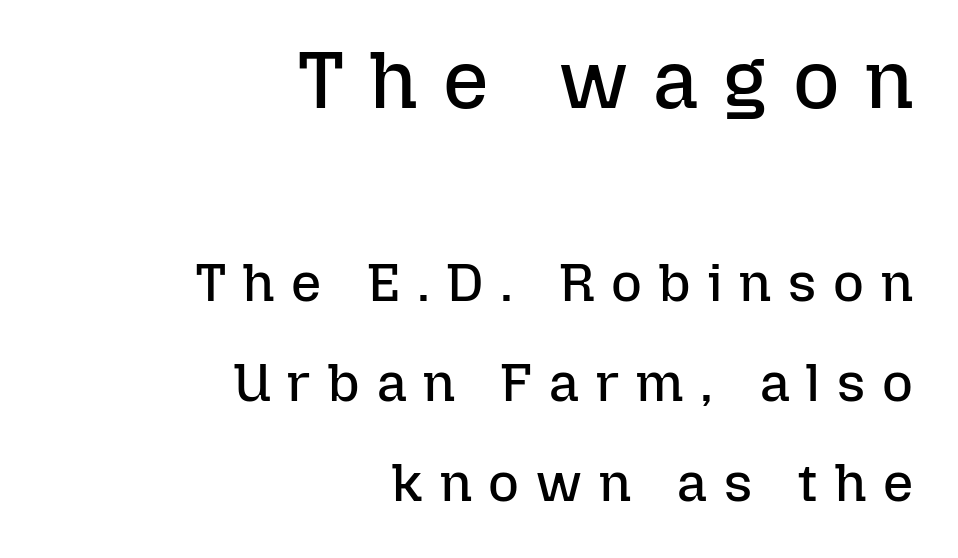
The image shows 80 px regular-weight type, upright; set right-aligned, line spacing 1.88x, unusually wide letter spacing (+0.32 em), not underlined; the first (top) block is 1.51x larger; low stroke contrast and a medium x-height.
